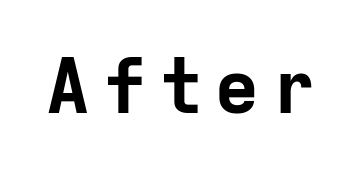
Q: Is the text bold? A: Yes.
Q: Is the text italic (slanted)? A: No, it is upright.
Q: Is the typeface a serif or a sans-serif typeface? A: Sans-serif.
Q: Is the text underlined? A: No.
Q: Width (condensed, normal, or wide)? A: Normal.
Q: Stroke contrast? A: Low.
Q: x-height? A: Medium.
Q: Monospaced? A: Yes.
